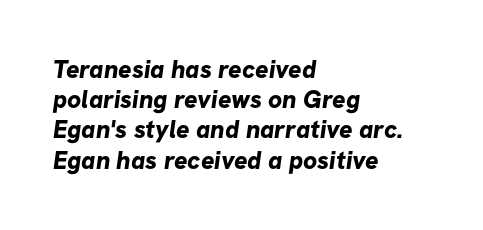
The image shows 25 px bold type; set left-aligned, line spacing 1.21x, normal letter spacing, not underlined.
